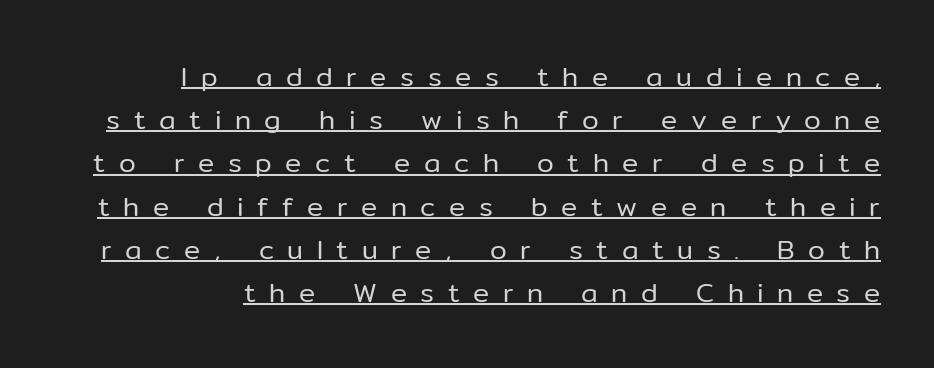
The image shows 27 px text type, upright; set right-aligned, normal line spacing (1.6x), unusually wide letter spacing (+0.5 em), underlined.
